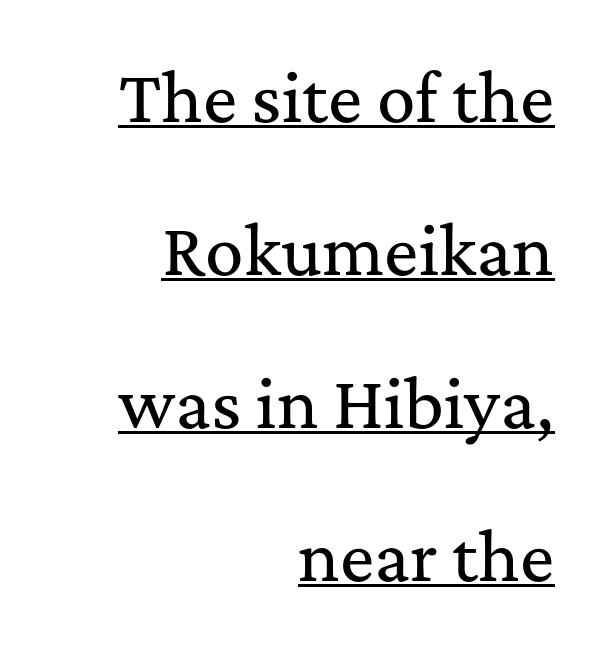
{"serif": "yes", "italic": "no", "width": "normal", "stroke_contrast": "medium", "x_height": "medium", "monospaced": "no", "underline": "yes", "align": "right", "line_spacing": "loose", "line_spacing_ratio": 2.39, "letter_spacing": "normal", "letter_spacing_em": 0.0, "glyph_px": 64}
